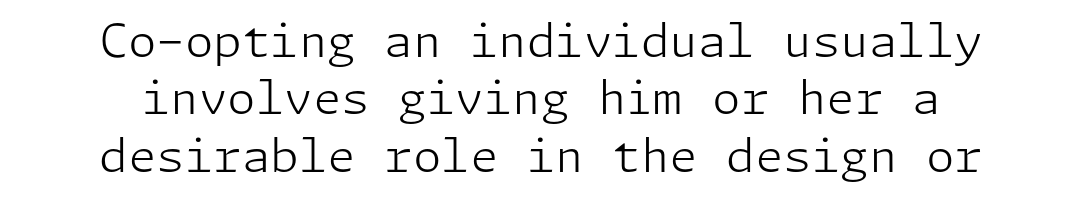
The image shows 46 px light sans-serif type, upright; set normal line spacing (1.25x), normal letter spacing, not underlined; low stroke contrast and a medium x-height.
